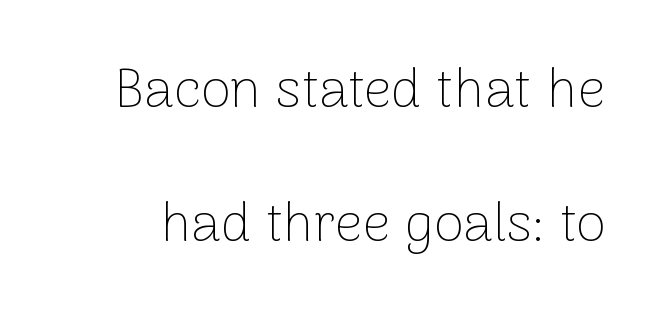
A quiet, ordinary-to-light weight characterises the typeface. The letters sit at their default tracking, neither squeezed nor spread. The typography opts for an upright posture over an oblique one. Loosely led — the rows are spread out.
